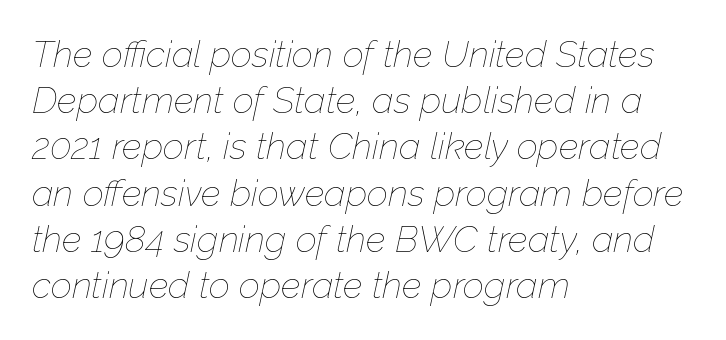
Q: Is the text bold? A: No.
Q: Is the text italic (slanted)? A: Yes, it leans right by about 12 degrees.
Q: Is the text underlined? A: No.
Q: How is the paragraph aligned? A: Left-aligned.
Q: Is the spacing between letters normal or unusually wide? A: Normal.
Q: Is the spacing between lines tight, normal or loose? A: Normal.
Q: Width (condensed, normal, or wide)? A: Normal.
Q: Stroke contrast? A: Low.
Q: x-height? A: Medium.
Q: Monospaced? A: No.
